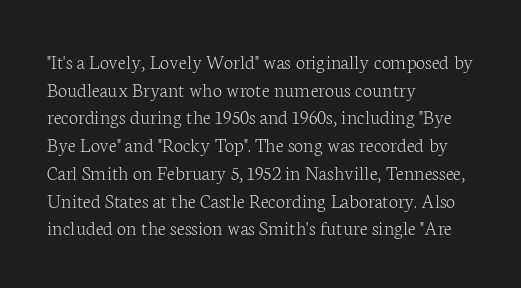
Q: Is the text bold? A: No.
Q: Is the text italic (slanted)? A: No, it is upright.
Q: Is the text underlined? A: No.
Q: How is the paragraph aligned? A: Left-aligned.
Q: Is the spacing between letters normal or unusually wide? A: Normal.
Q: Is the spacing between lines tight, normal or loose? A: Normal.
